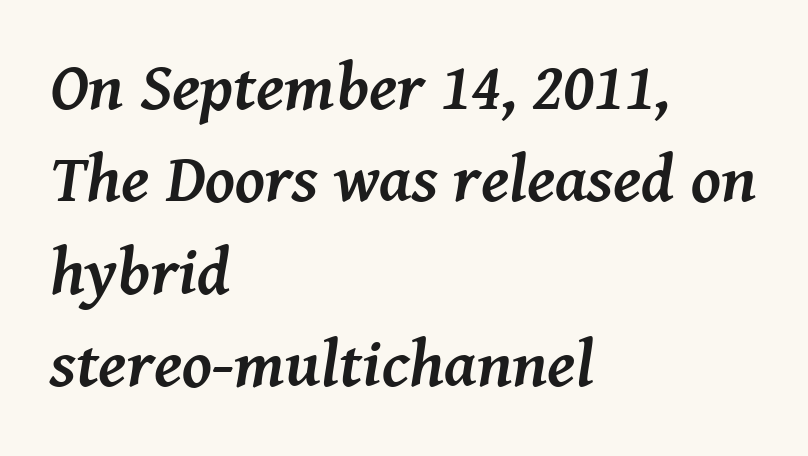
Q: Is the text bold? A: Yes.
Q: Is the text italic (slanted)? A: Yes, it leans right by about 8 degrees.
Q: Is the typeface a serif or a sans-serif typeface? A: Serif.
Q: Is the text underlined? A: No.
Q: How is the paragraph aligned? A: Left-aligned.
Q: Is the spacing between letters normal or unusually wide? A: Normal.
Q: Is the spacing between lines tight, normal or loose? A: Normal.
Q: Width (condensed, normal, or wide)? A: Normal.
Q: Stroke contrast? A: Medium.
Q: x-height? A: Medium.
Q: Monospaced? A: No.
